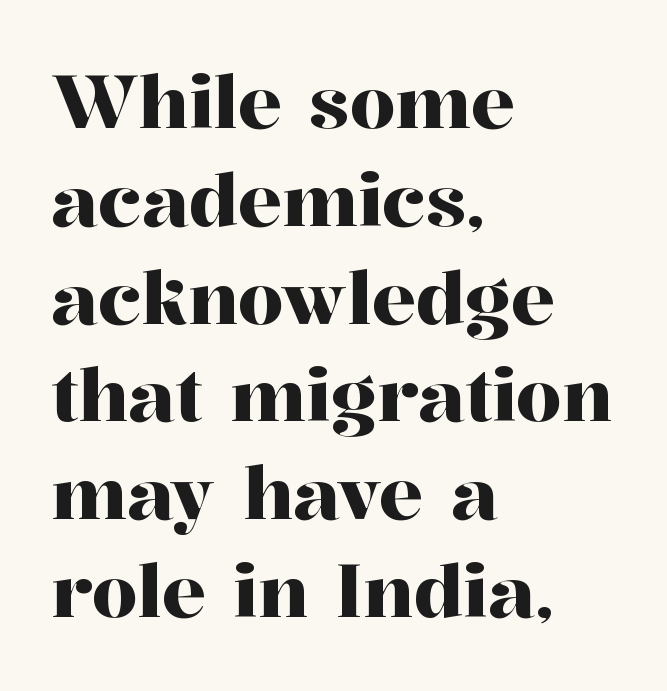
The image shows 73 px serif type, upright; set left-aligned, normal line spacing (1.34x), normal letter spacing, not underlined; high stroke contrast and a medium x-height.
